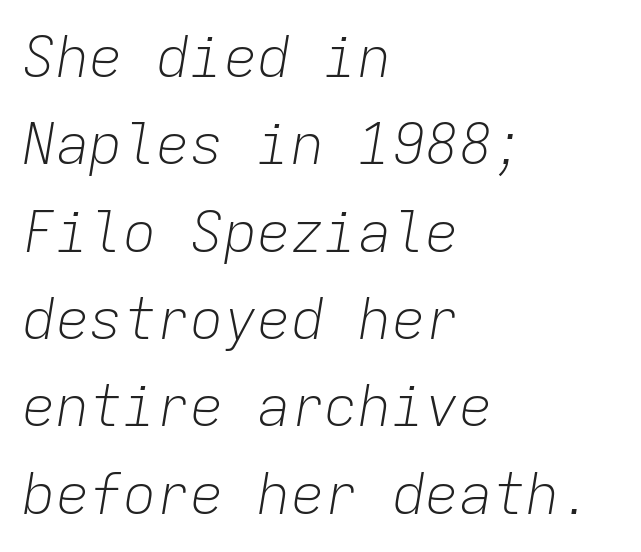
No heavy texture on the line: the type isn't bold. Evenly set lines give the paragraph a standard silhouette. Here the designer chose a console-style face with uniform glyph widths. Honestly, there is no underline to notice here at all. Alignment: flush left. Tracking here is standard; glyphs follow each other at the usual distance.
